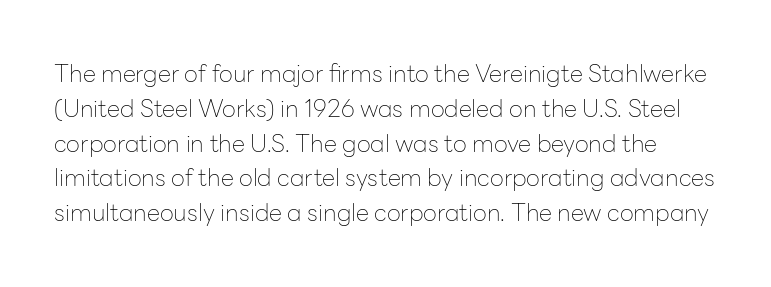
Q: Is the text bold? A: No.
Q: Is the text italic (slanted)? A: No, it is upright.
Q: Is the text underlined? A: No.
Q: Is the spacing between letters normal or unusually wide? A: Normal.
Q: Is the spacing between lines tight, normal or loose? A: Normal.
